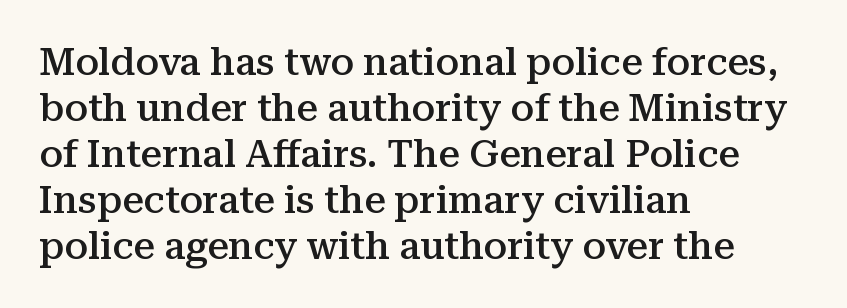
The image shows 38 px semibold serif type, upright; set left-aligned, line spacing 1.21x, normal letter spacing, not underlined; medium stroke contrast and a medium x-height.
